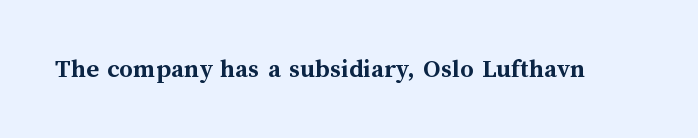
What stands out about the letter spacing? Nothing — it is the standard amount. No italicization has been applied; the sample stays upright. The gap between lines stays unmarked. Thick stems and heavy bowls — unmistakably bold.
